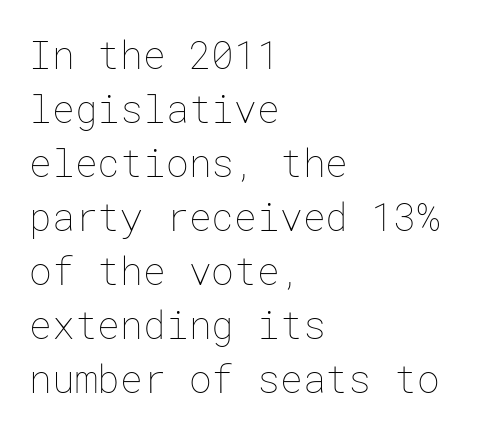
Q: Is the text bold? A: No.
Q: Is the text italic (slanted)? A: No, it is upright.
Q: Is the text underlined? A: No.
Q: How is the paragraph aligned? A: Left-aligned.
Q: Is the spacing between letters normal or unusually wide? A: Normal.
Q: Is the spacing between lines tight, normal or loose? A: Normal.
Q: Width (condensed, normal, or wide)? A: Normal.
Q: Stroke contrast? A: Low.
Q: x-height? A: Medium.
